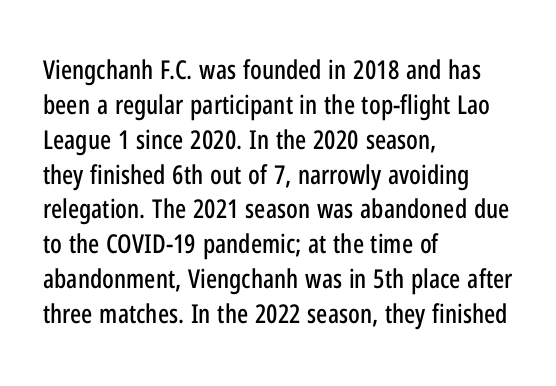
Q: Is the text italic (slanted)? A: No, it is upright.
Q: Is the text underlined? A: No.
Q: How is the paragraph aligned? A: Left-aligned.
Q: Is the spacing between letters normal or unusually wide? A: Normal.
Q: Is the spacing between lines tight, normal or loose? A: Normal.
